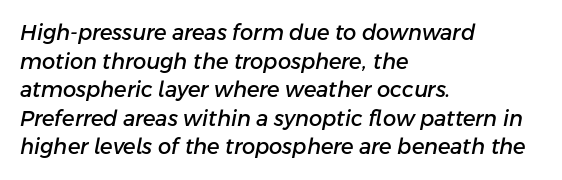
The image shows 21 px text type, italic (leaning right); set left-aligned, normal line spacing (1.36x), normal letter spacing, not underlined.
